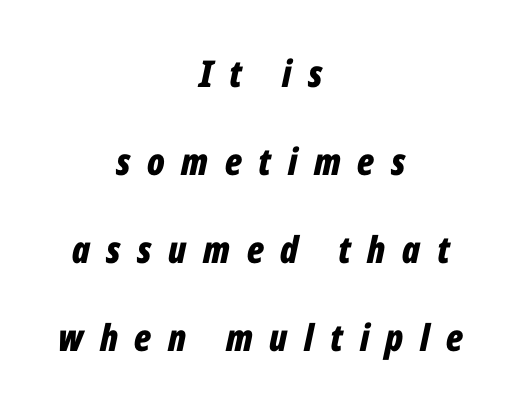
The passage shown is typed in a proportional face where columns would drift. The passage shown is emphatically bold. The string is rendered with underlining switched off. Widely set lines give the paragraph a tall, airy silhouette. The letterforms stand isolated, each surrounded by extra space.
